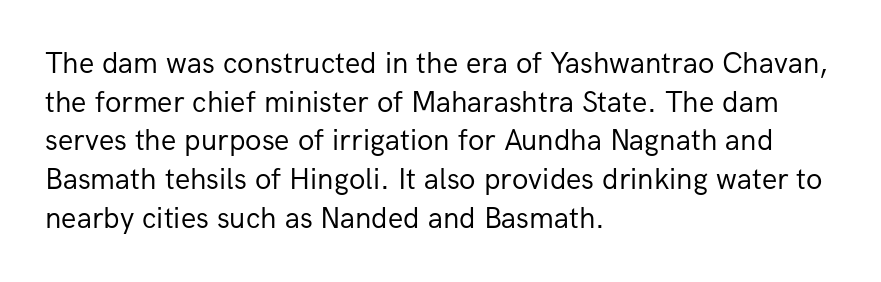
{"serif": "no", "italic": "no", "bold": "no", "weight": "regular", "width": "normal", "stroke_contrast": "low", "x_height": "medium", "monospaced": "no", "underline": "no", "align": "left", "line_spacing": "normal", "line_spacing_ratio": 1.29, "letter_spacing": "normal", "letter_spacing_em": 0.0, "glyph_px": 30}
